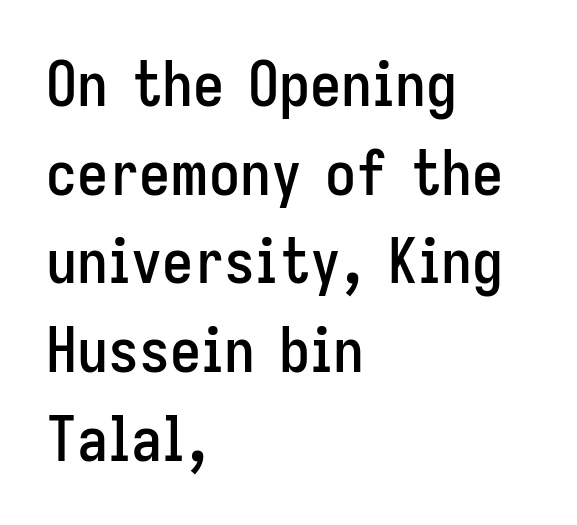
A typesetter would call this leading conventional body-copy spacing. These lines are composed in type without serifs. Caption: multi-line text, flush left, ragged right. The letterforms sit shoulder to shoulder at normal distance.
